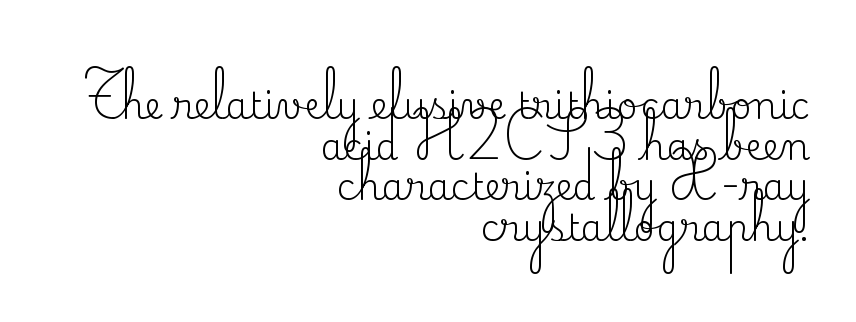
{"serif": "yes", "italic": "no", "bold": "no", "weight": "regular", "width": "normal", "stroke_contrast": "medium", "x_height": "small", "monospaced": "no", "underline": "no", "align": "right", "line_spacing": "tight", "line_spacing_ratio": 1.1, "letter_spacing": "normal", "letter_spacing_em": 0.0, "glyph_px": 37}
